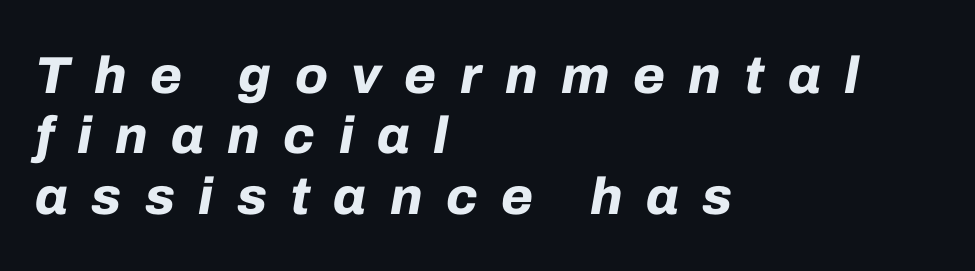
Q: Is the text bold? A: Yes.
Q: Is the text italic (slanted)? A: Yes, it leans right by about 10 degrees.
Q: Is the text underlined? A: No.
Q: How is the paragraph aligned? A: Left-aligned.
Q: Is the spacing between letters normal or unusually wide? A: Unusually wide.
Q: Width (condensed, normal, or wide)? A: Normal.
Q: Stroke contrast? A: Low.
Q: x-height? A: Medium.
Q: Monospaced? A: No.
